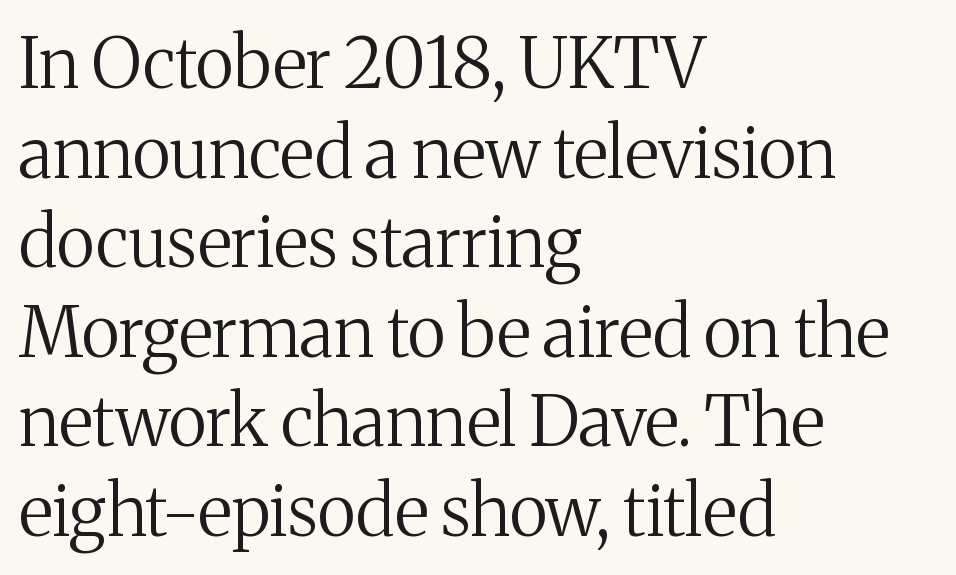
Q: Is the text bold? A: No.
Q: Is the text italic (slanted)? A: No, it is upright.
Q: Is the typeface a serif or a sans-serif typeface? A: Serif.
Q: Is the text underlined? A: No.
Q: How is the paragraph aligned? A: Left-aligned.
Q: Is the spacing between letters normal or unusually wide? A: Normal.
Q: Is the spacing between lines tight, normal or loose? A: Normal.
Q: Width (condensed, normal, or wide)? A: Normal.
Q: Stroke contrast? A: Medium.
Q: x-height? A: Medium.
Q: Monospaced? A: No.
